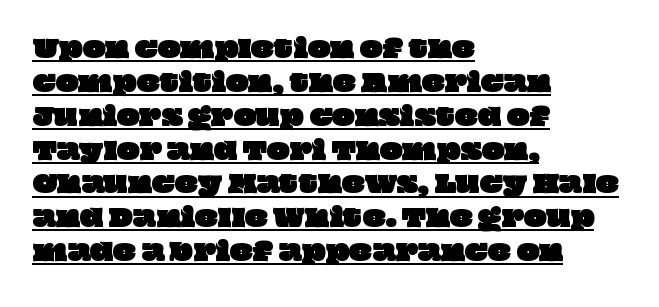
{"underline": "yes", "align": "left", "line_spacing": "normal", "line_spacing_ratio": 1.41, "letter_spacing": "normal", "letter_spacing_em": 0.0, "glyph_px": 24}
